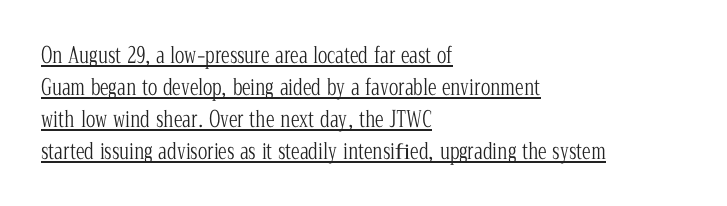
Regarding leading, the lines here are spaced in the standard way. Inter-character spacing is left at the font's built-in metrics. The rendered words wear a rule along their underside. Weight: not bold — regular or lighter.
